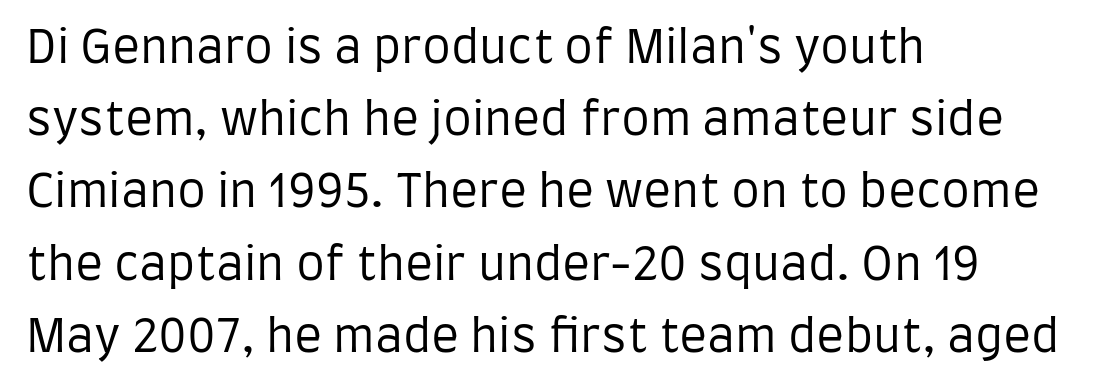
{"serif": "no", "italic": "no", "bold": "no", "weight": "regular", "width": "condensed", "stroke_contrast": "low", "x_height": "large", "monospaced": "no", "underline": "no", "align": "left", "line_spacing": "normal", "line_spacing_ratio": 1.57, "letter_spacing": "normal", "letter_spacing_em": 0.0, "glyph_px": 46}
